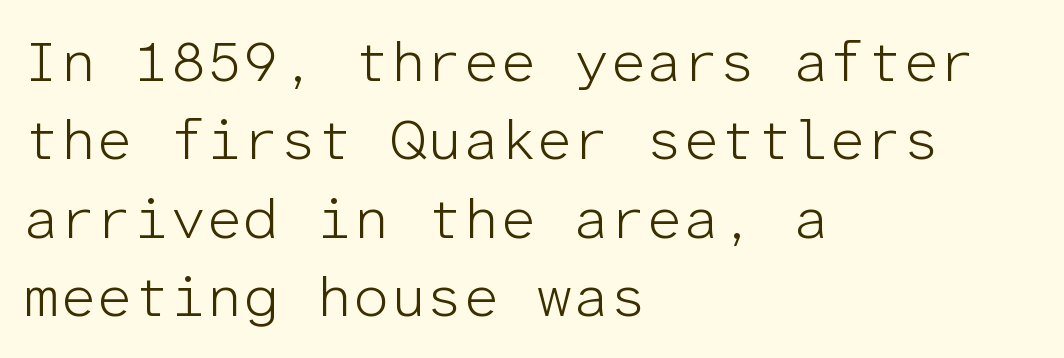
The image shows 58 px light sans-serif type, upright, monospaced; set left-aligned, normal line spacing (1.35x), normal letter spacing, not underlined; low stroke contrast and a medium x-height.
